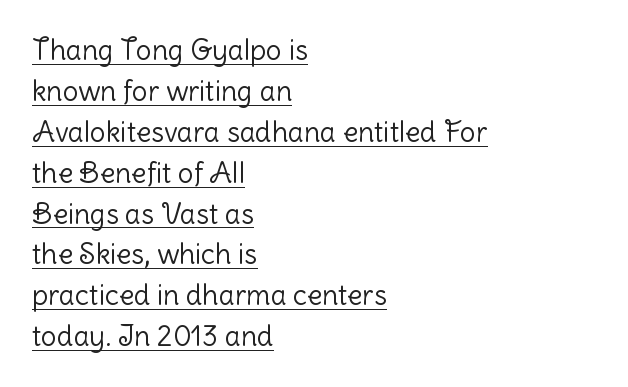
Spacing verdict: proportional, widths tailored to each character. Like a heading marked for emphasis, these lines bear an underscore. The designer went with a sans here, leaving each stem footless. Heaviness? Minimal to ordinary, like unemphasized prose. One glance says typical: line gaps are just what's usual. The lettering holds an erect, upright posture throughout.
